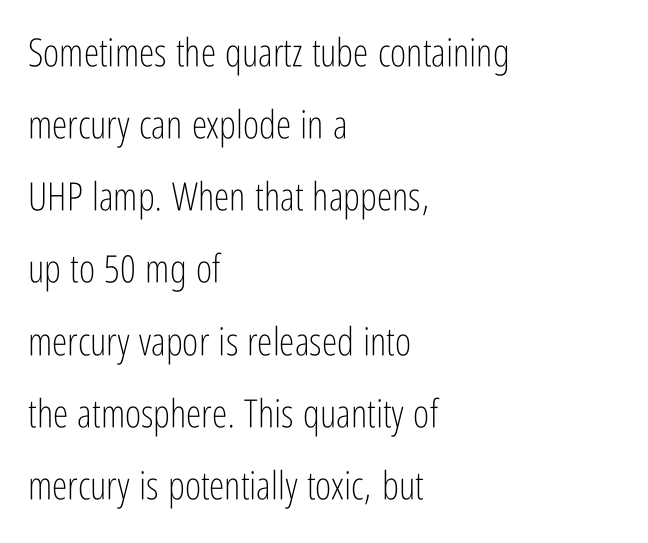
Q: Is the text bold? A: No.
Q: Is the text italic (slanted)? A: No, it is upright.
Q: Is the typeface a serif or a sans-serif typeface? A: Sans-serif.
Q: Is the text underlined? A: No.
Q: How is the paragraph aligned? A: Left-aligned.
Q: Is the spacing between letters normal or unusually wide? A: Normal.
Q: Width (condensed, normal, or wide)? A: Condensed.
Q: Stroke contrast? A: Low.
Q: x-height? A: Medium.
Q: Monospaced? A: No.
